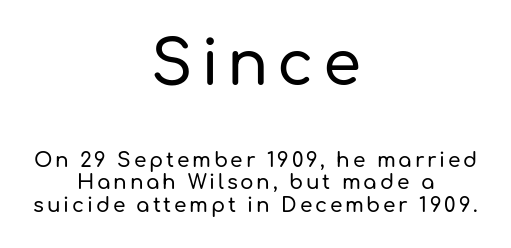
{"serif": "no", "italic": "no", "width": "normal", "stroke_contrast": "low", "x_height": "medium", "monospaced": "no", "underline": "no", "align": "center", "line_spacing": "tight", "line_spacing_ratio": 1.13, "larger_block": "first", "size_ratio": 3.05, "glyph_px": 61}
